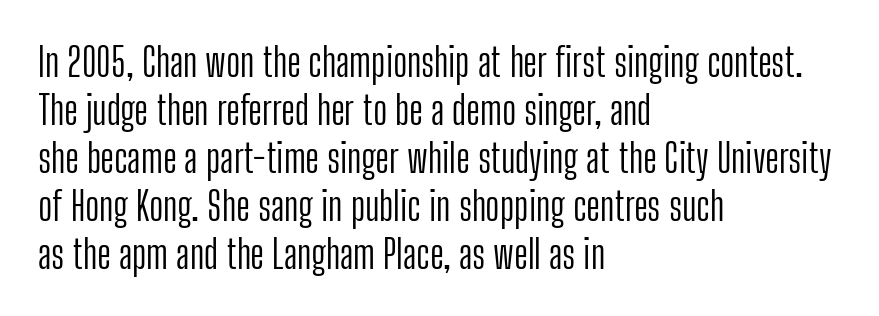
Q: Is the text bold? A: No.
Q: Is the text italic (slanted)? A: No, it is upright.
Q: Is the typeface a serif or a sans-serif typeface? A: Sans-serif.
Q: Is the text underlined? A: No.
Q: How is the paragraph aligned? A: Left-aligned.
Q: Is the spacing between letters normal or unusually wide? A: Normal.
Q: Width (condensed, normal, or wide)? A: Condensed.
Q: Stroke contrast? A: Low.
Q: x-height? A: Medium.
Q: Monospaced? A: No.
